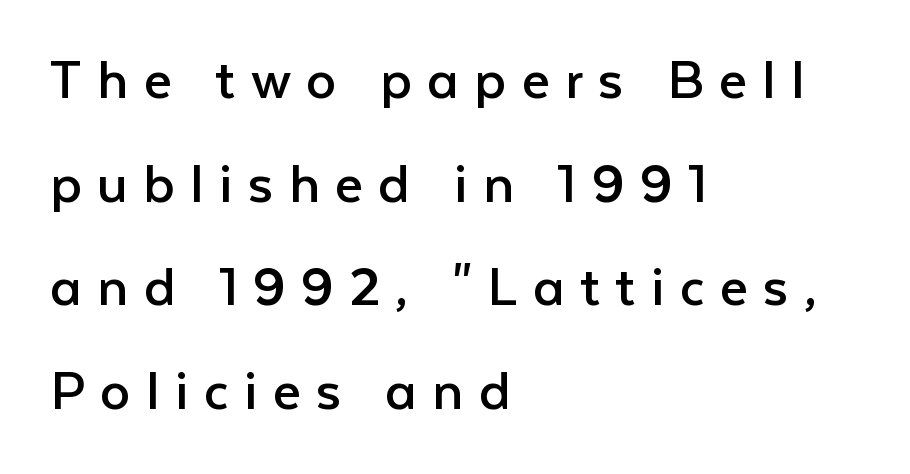
A typesetter would call this leading conventional body-copy spacing. Honestly, there is no underline to notice here at all. The rendering uses natural spacing where letterforms have individual widths. The compositor pushed each line to the left boundary. These glyphs show unthickened strokes, regular width or finer. A typesetter would call this heavily tracked-out type.
